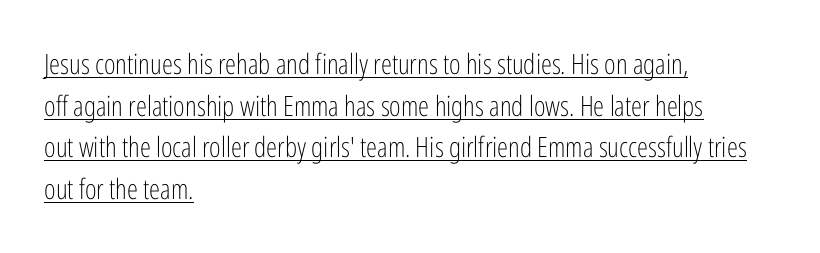
Q: Is the text bold? A: No.
Q: Is the text italic (slanted)? A: No, it is upright.
Q: Is the typeface a serif or a sans-serif typeface? A: Sans-serif.
Q: Is the text underlined? A: Yes.
Q: How is the paragraph aligned? A: Left-aligned.
Q: Is the spacing between letters normal or unusually wide? A: Normal.
Q: Is the spacing between lines tight, normal or loose? A: Normal.
Q: Width (condensed, normal, or wide)? A: Condensed.
Q: Stroke contrast? A: Low.
Q: x-height? A: Medium.
Q: Monospaced? A: No.
